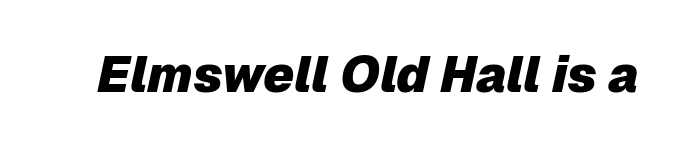
The image shows 51 px heavy type, italic (leaning right); set normal letter spacing, not underlined; low stroke contrast and a medium x-height.
